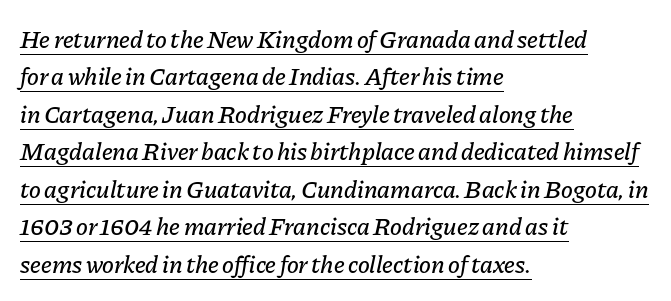
{"italic": "yes", "lean": "right", "slant_degrees": 11, "underline": "yes", "align": "left", "line_spacing": "normal", "line_spacing_ratio": 1.5, "letter_spacing": "normal", "letter_spacing_em": 0.0, "glyph_px": 25}
